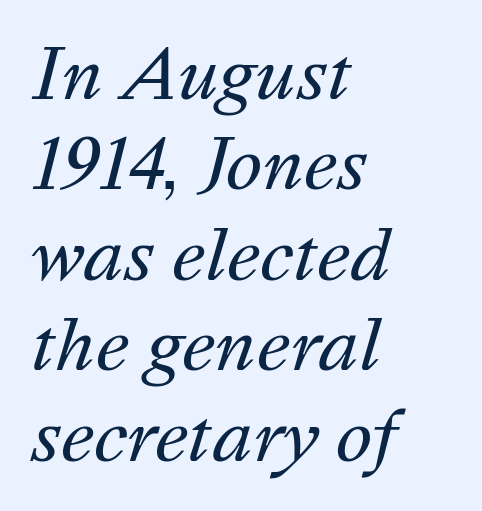
Q: Is the text bold? A: No.
Q: Is the text italic (slanted)? A: Yes, it leans right by about 16 degrees.
Q: Is the text underlined? A: No.
Q: How is the paragraph aligned? A: Left-aligned.
Q: Is the spacing between letters normal or unusually wide? A: Normal.
Q: Is the spacing between lines tight, normal or loose? A: Normal.
Q: Width (condensed, normal, or wide)? A: Normal.
Q: Stroke contrast? A: Medium.
Q: x-height? A: Medium.
Q: Monospaced? A: No.
